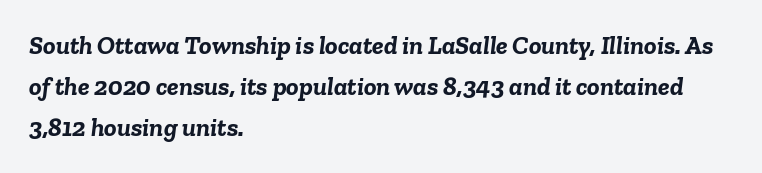
Vertical spacing — default. A classic flush-left, rag-right setting is used for this passage. This is heavy type, rendered in bold. Plain, unruled lines of type. You can tell it's italic because the verticals aren't actually vertical.
